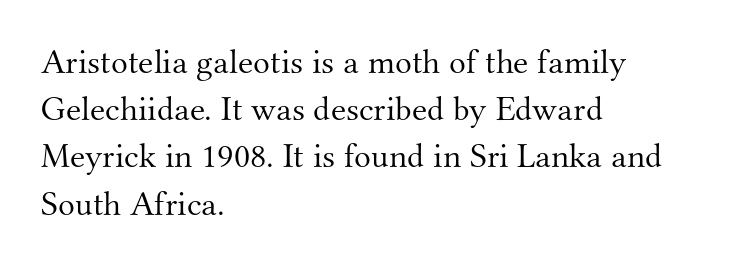
Q: Is the text bold? A: No.
Q: Is the text italic (slanted)? A: No, it is upright.
Q: Is the typeface a serif or a sans-serif typeface? A: Serif.
Q: Is the text underlined? A: No.
Q: How is the paragraph aligned? A: Left-aligned.
Q: Is the spacing between letters normal or unusually wide? A: Normal.
Q: Is the spacing between lines tight, normal or loose? A: Normal.
Q: Width (condensed, normal, or wide)? A: Normal.
Q: Stroke contrast? A: Medium.
Q: x-height? A: Small.
Q: Monospaced? A: No.
